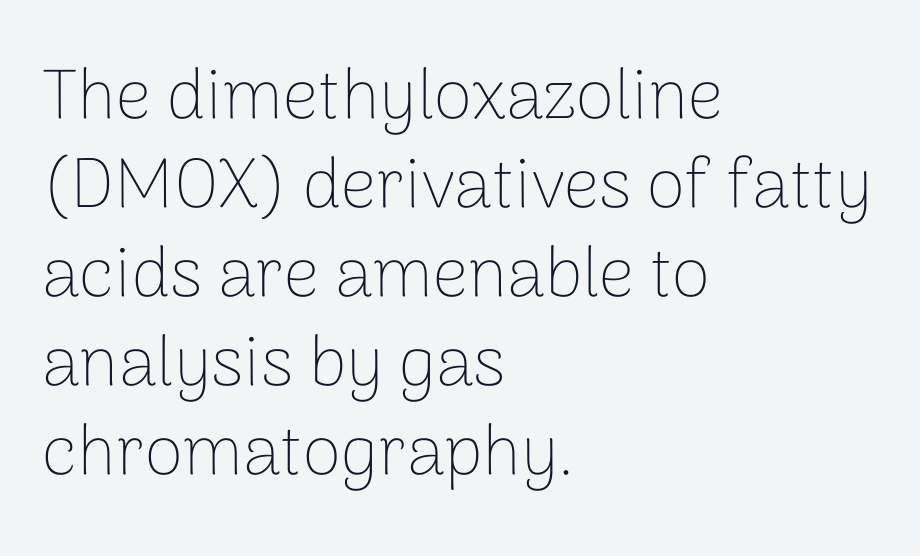
{"serif": "no", "italic": "no", "bold": "no", "weight": "thin", "width": "normal", "stroke_contrast": "low", "x_height": "medium", "monospaced": "no", "underline": "no", "align": "left", "line_spacing": "normal", "line_spacing_ratio": 1.27, "letter_spacing": "normal", "letter_spacing_em": 0.0, "glyph_px": 70}
